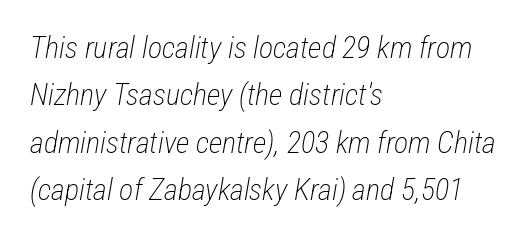
The image shows 30 px light, condensed type, italic (leaning right); set left-aligned, normal line spacing (1.58x), normal letter spacing, not underlined; low stroke contrast and a medium x-height.
